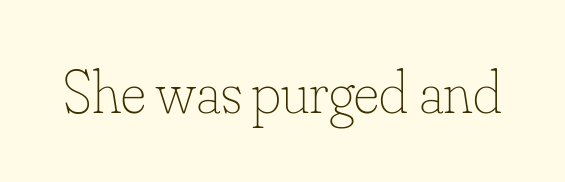
{"italic": "no", "bold": "no", "weight": "thin", "width": "normal", "stroke_contrast": "low", "x_height": "small", "monospaced": "no", "underline": "no", "letter_spacing": "normal", "letter_spacing_em": 0.0, "glyph_px": 61}
